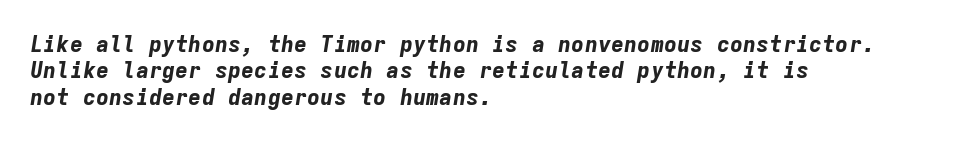
The image shows 22 px bold type, italic (leaning right); set left-aligned, line spacing 1.2x, normal letter spacing, not underlined.
